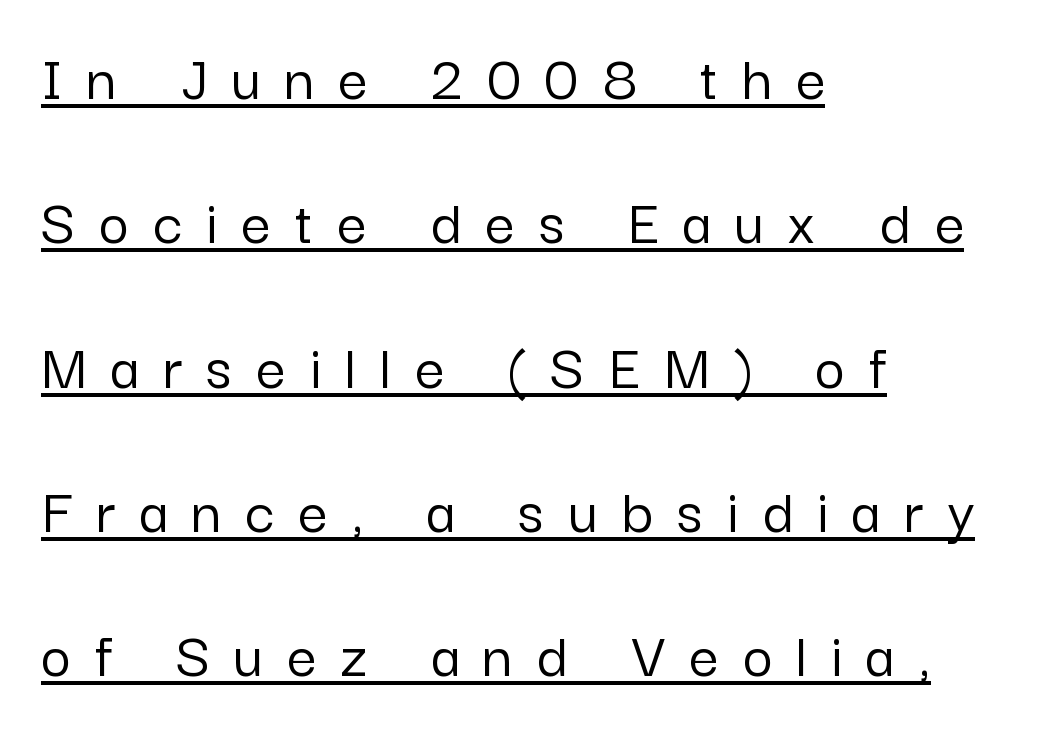
Q: Is the text italic (slanted)? A: No, it is upright.
Q: Is the typeface a serif or a sans-serif typeface? A: Sans-serif.
Q: Is the text underlined? A: Yes.
Q: How is the paragraph aligned? A: Left-aligned.
Q: Is the spacing between letters normal or unusually wide? A: Unusually wide.
Q: Is the spacing between lines tight, normal or loose? A: Loose.
Q: Width (condensed, normal, or wide)? A: Normal.
Q: Stroke contrast? A: Low.
Q: x-height? A: Medium.
Q: Monospaced? A: No.
